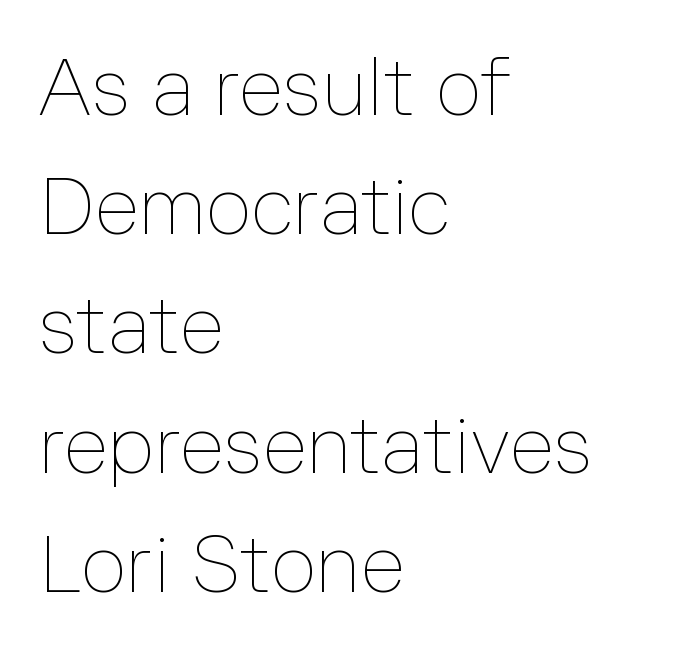
The face used here is proportionally spaced, like ordinary book or web type. The rendering uses a moderate line-height, typical for paragraphs. A typesetter would mark this as roman, not italic. The gap between lines stays unmarked. Stems here are at most as thick as an everyday book face.
